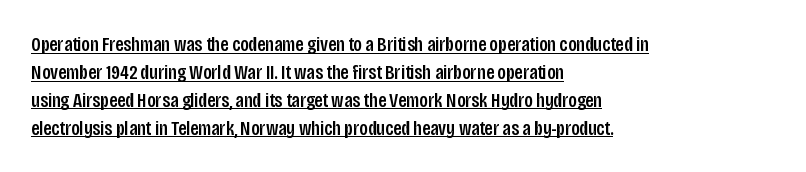
The image shows 21 px text type, upright; set left-aligned, normal line spacing (1.33x), normal letter spacing, underlined.
